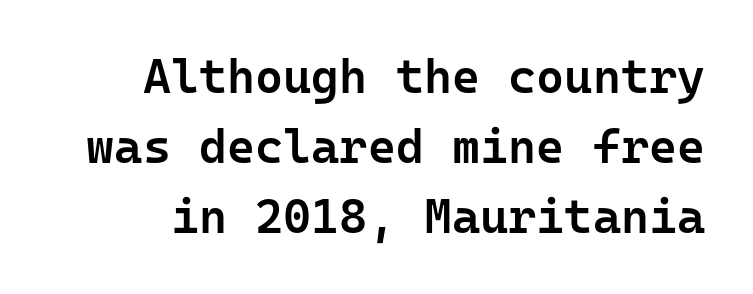
The image shows 48 px semibold sans-serif type, upright, monospaced; set normal line spacing (1.46x), normal letter spacing, not underlined; low stroke contrast and a medium x-height.
